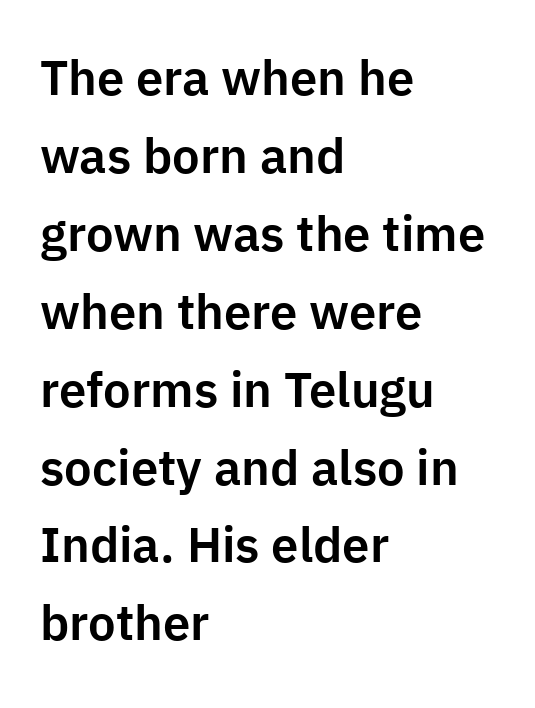
{"serif": "no", "italic": "no", "width": "normal", "stroke_contrast": "low", "x_height": "medium", "monospaced": "no", "underline": "no", "align": "left", "line_spacing": "normal", "line_spacing_ratio": 1.59, "letter_spacing": "normal", "letter_spacing_em": 0.0, "glyph_px": 49}
